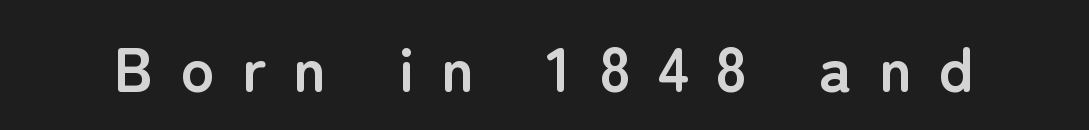
Q: Is the text bold? A: Yes.
Q: Is the text italic (slanted)? A: No, it is upright.
Q: Is the typeface a serif or a sans-serif typeface? A: Sans-serif.
Q: Is the text underlined? A: No.
Q: Is the spacing between letters normal or unusually wide? A: Unusually wide.
Q: Width (condensed, normal, or wide)? A: Normal.
Q: Stroke contrast? A: Low.
Q: x-height? A: Medium.
Q: Monospaced? A: No.
